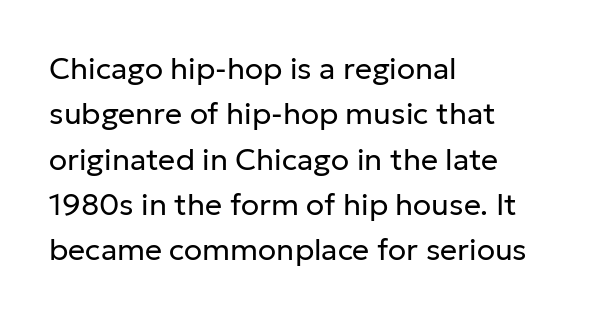
Q: Is the text bold? A: No.
Q: Is the text italic (slanted)? A: No, it is upright.
Q: Is the typeface a serif or a sans-serif typeface? A: Sans-serif.
Q: Is the text underlined? A: No.
Q: How is the paragraph aligned? A: Left-aligned.
Q: Is the spacing between letters normal or unusually wide? A: Normal.
Q: Is the spacing between lines tight, normal or loose? A: Normal.
Q: Width (condensed, normal, or wide)? A: Normal.
Q: Stroke contrast? A: Low.
Q: x-height? A: Medium.
Q: Monospaced? A: No.
